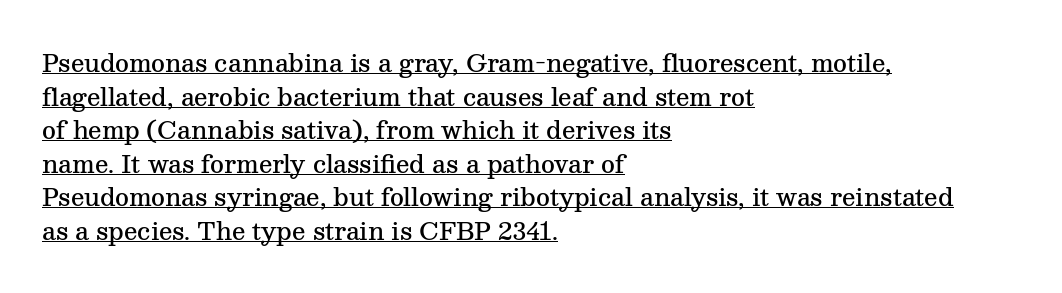
Q: Is the text bold? A: Semi-bold.
Q: Is the text italic (slanted)? A: No, it is upright.
Q: Is the text underlined? A: Yes.
Q: How is the paragraph aligned? A: Left-aligned.
Q: Is the spacing between letters normal or unusually wide? A: Normal.
Q: Is the spacing between lines tight, normal or loose? A: Normal.
